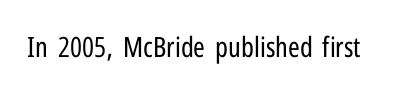
Q: Is the text bold? A: No.
Q: Is the text italic (slanted)? A: No, it is upright.
Q: Is the typeface a serif or a sans-serif typeface? A: Sans-serif.
Q: Is the text underlined? A: No.
Q: Is the spacing between letters normal or unusually wide? A: Normal.
Q: Width (condensed, normal, or wide)? A: Condensed.
Q: Stroke contrast? A: Low.
Q: x-height? A: Medium.
Q: Monospaced? A: No.
